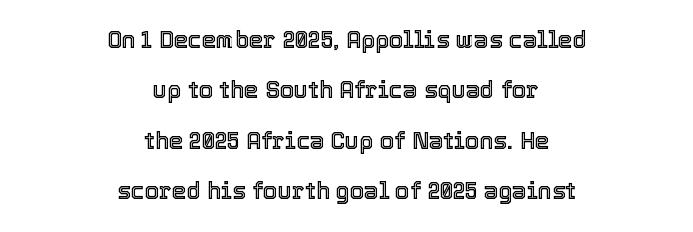
The image shows 23 px text type, upright; set centered, loose line spacing (2.19x), normal letter spacing, not underlined.
